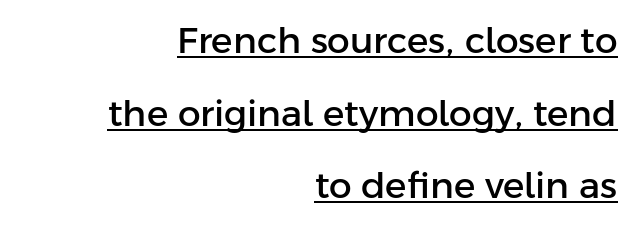
The image shows 36 px sans-serif type, upright; set right-aligned, loose line spacing (2.02x), normal letter spacing, underlined; low stroke contrast and a medium x-height.
